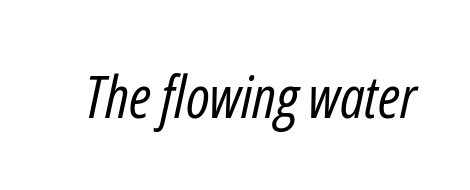
{"italic": "yes", "lean": "right", "slant_degrees": 12, "bold": "no", "weight": "regular", "width": "condensed", "stroke_contrast": "low", "x_height": "medium", "monospaced": "no", "underline": "no", "letter_spacing": "normal", "letter_spacing_em": 0.0, "glyph_px": 59}
